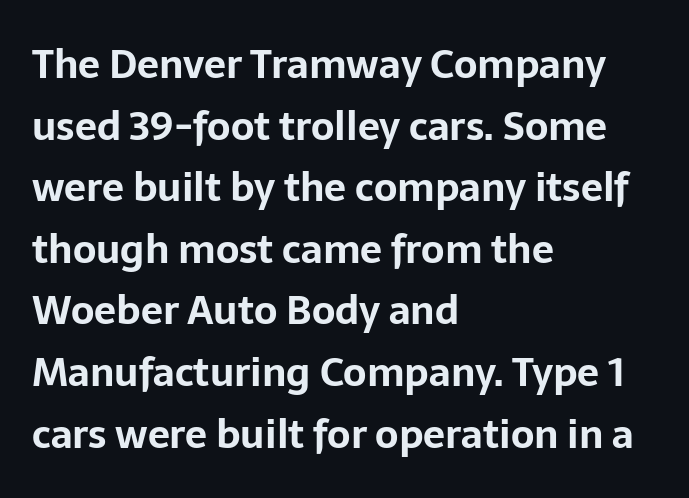
{"serif": "no", "italic": "no", "bold": "yes", "weight": "bold", "width": "normal", "stroke_contrast": "low", "x_height": "medium", "monospaced": "no", "underline": "no", "align": "left", "line_spacing": "normal", "line_spacing_ratio": 1.58, "letter_spacing": "normal", "letter_spacing_em": 0.0, "glyph_px": 39}
